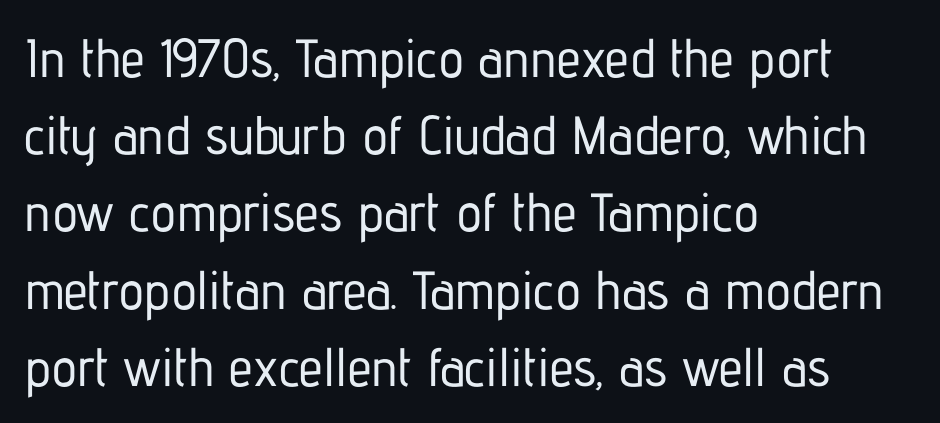
Q: Is the text italic (slanted)? A: No, it is upright.
Q: Is the typeface a serif or a sans-serif typeface? A: Sans-serif.
Q: Is the text underlined? A: No.
Q: How is the paragraph aligned? A: Left-aligned.
Q: Is the spacing between letters normal or unusually wide? A: Normal.
Q: Is the spacing between lines tight, normal or loose? A: Normal.
Q: Width (condensed, normal, or wide)? A: Condensed.
Q: Stroke contrast? A: Low.
Q: x-height? A: Medium.
Q: Monospaced? A: No.
